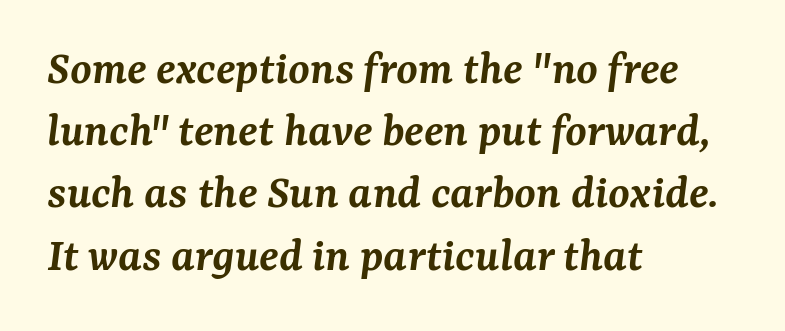
Beneath every word, the page is bare. Varying glyph widths throughout — classic text-font behaviour. The specimen reads as italic at a glance. The designer went with a serif here, giving each stem small feet. Students, note that the glyphs here touch the page at normal intervals.
